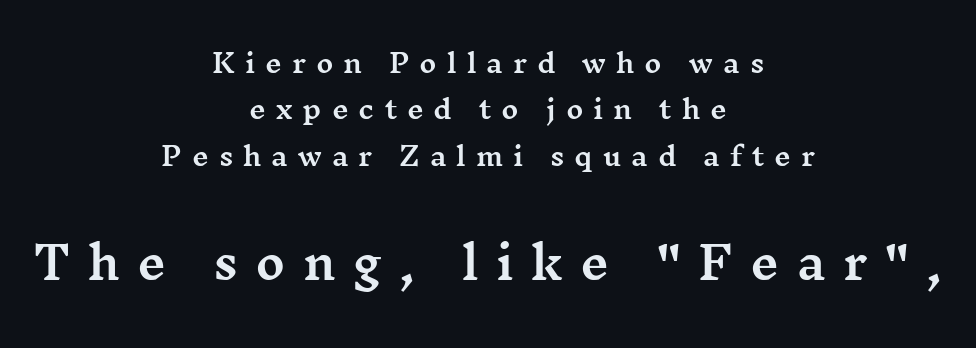
Little horizontal feet cap the strokes, marking this as serif type. Each letter keeps its own natural width here, so spacing adapts to shape. Top chunk: small. Bottom chunk: large. Descender tails drop into unmarked territory.
